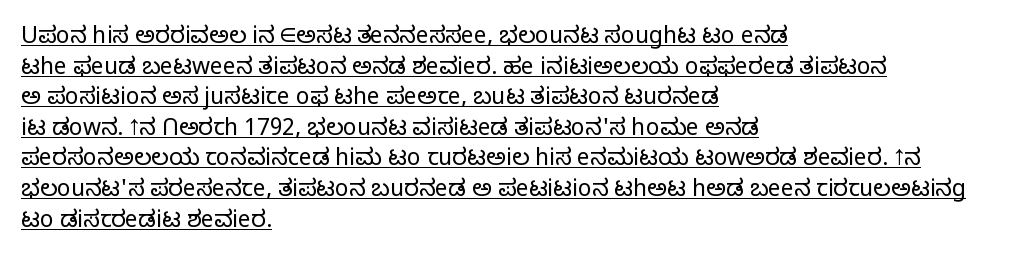
The image shows 23 px text type, upright; set left-aligned, normal line spacing (1.33x), normal letter spacing, underlined.
